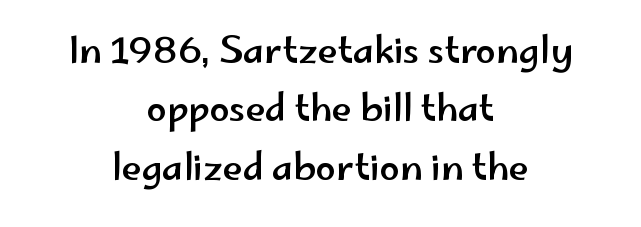
Q: Is the text italic (slanted)? A: No, it is upright.
Q: Is the typeface a serif or a sans-serif typeface? A: Sans-serif.
Q: Is the text underlined? A: No.
Q: How is the paragraph aligned? A: Centered.
Q: Is the spacing between letters normal or unusually wide? A: Normal.
Q: Is the spacing between lines tight, normal or loose? A: Normal.
Q: Width (condensed, normal, or wide)? A: Wide.
Q: Stroke contrast? A: Low.
Q: x-height? A: Small.
Q: Monospaced? A: No.
